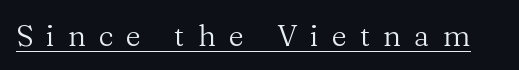
{"serif": "yes", "italic": "no", "bold": "no", "weight": "regular", "width": "normal", "stroke_contrast": "medium", "x_height": "medium", "monospaced": "no", "underline": "yes", "letter_spacing": "wide", "letter_spacing_em": 0.43, "glyph_px": 30}
